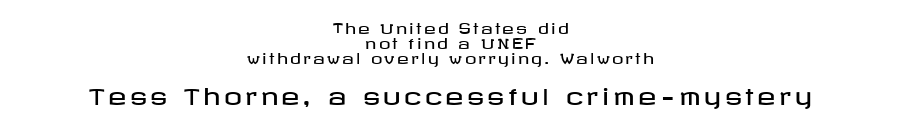
Q: Is the text italic (slanted)? A: No, it is upright.
Q: Is the text underlined? A: No.
Q: How is the paragraph aligned? A: Centered.
Q: Is the spacing between lines tight, normal or loose? A: Tight.
Q: Which block of text is set in a larger size, the first (top) or the second (bottom)? A: The second (bottom) one.
